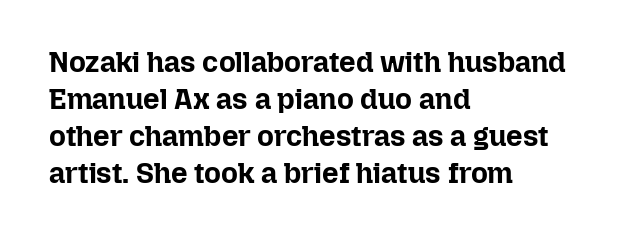
The image shows 29 px bold type, upright; set left-aligned, normal line spacing (1.28x), normal letter spacing, not underlined; low stroke contrast and a medium x-height.
